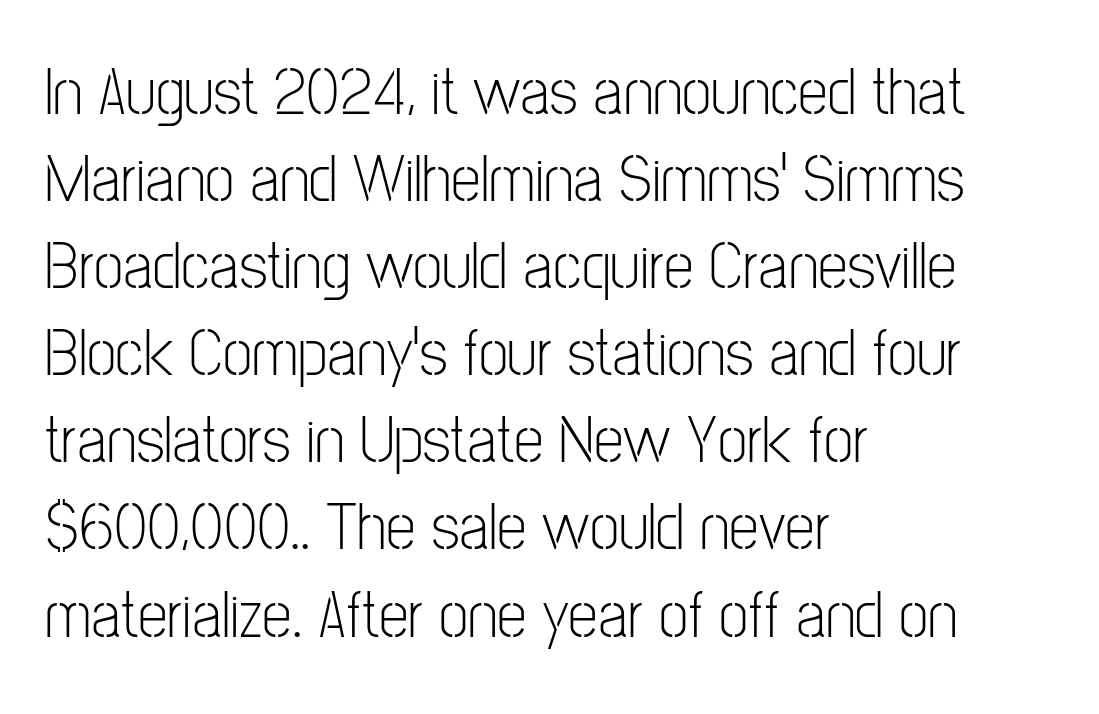
The ragged edge is on the right, which tells us the setting is flush left. Decoration check: the copy has no underline. Each word holds together tightly as a unit, with standard inter-letter gaps. If you measured baseline to baseline, you'd find a middling distance.
